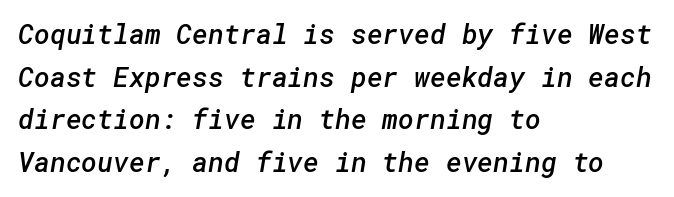
The image shows 27 px text type; set left-aligned, normal line spacing (1.58x), normal letter spacing, not underlined.
